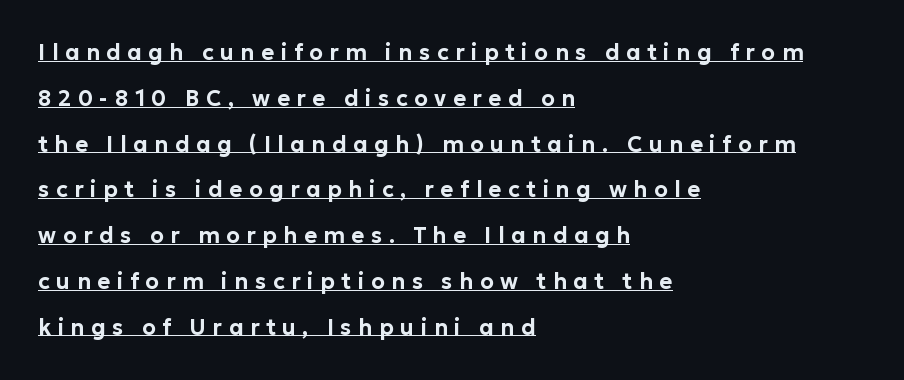
Q: Is the text italic (slanted)? A: No, it is upright.
Q: Is the text underlined? A: Yes.
Q: How is the paragraph aligned? A: Left-aligned.
Q: Is the spacing between letters normal or unusually wide? A: Unusually wide.
Q: Is the spacing between lines tight, normal or loose? A: Loose.
